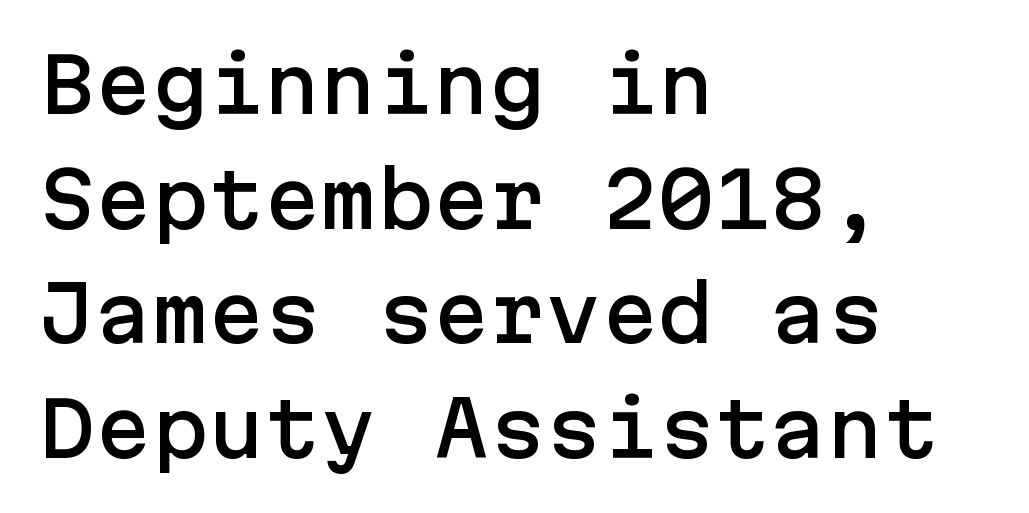
{"serif": "no", "italic": "no", "width": "normal", "stroke_contrast": "low", "x_height": "medium", "underline": "no", "align": "left", "line_spacing": "normal", "line_spacing_ratio": 1.53, "letter_spacing": "normal", "letter_spacing_em": 0.0, "glyph_px": 75}
